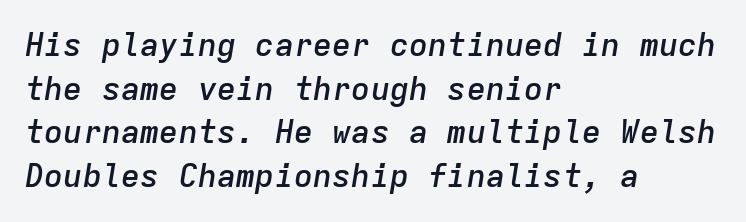
The image shows 32 px semibold type, italic (leaning right), monospaced; set left-aligned, normal line spacing (1.36x), normal letter spacing, not underlined; low stroke contrast and a medium x-height.
